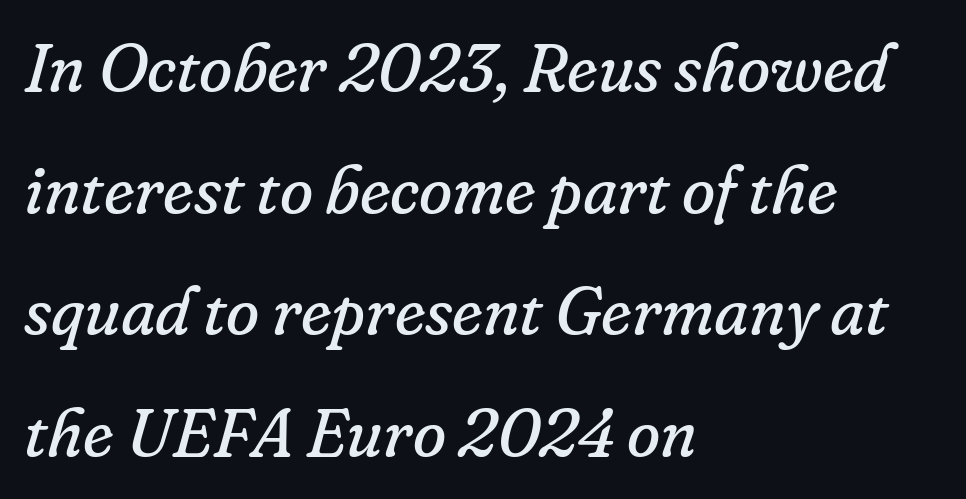
{"serif": "yes", "italic": "yes", "lean": "right", "slant_degrees": 16, "bold": "no", "weight": "regular", "width": "normal", "stroke_contrast": "low", "x_height": "small", "monospaced": "no", "underline": "no", "align": "left", "line_spacing_ratio": 1.79, "letter_spacing": "normal", "letter_spacing_em": 0.0, "glyph_px": 68}
